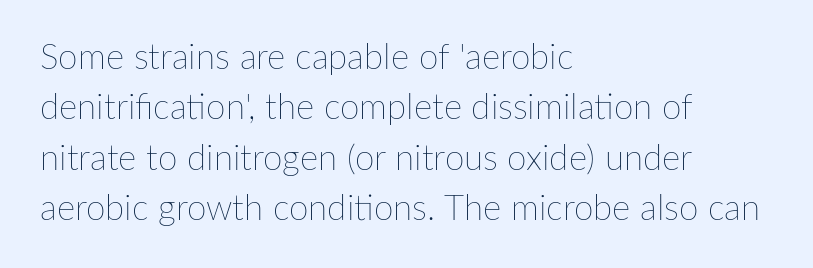
Q: Is the text bold? A: No.
Q: Is the text italic (slanted)? A: No, it is upright.
Q: Is the text underlined? A: No.
Q: How is the paragraph aligned? A: Left-aligned.
Q: Is the spacing between letters normal or unusually wide? A: Normal.
Q: Is the spacing between lines tight, normal or loose? A: Normal.
Q: Width (condensed, normal, or wide)? A: Normal.
Q: Stroke contrast? A: Low.
Q: x-height? A: Medium.
Q: Monospaced? A: No.
